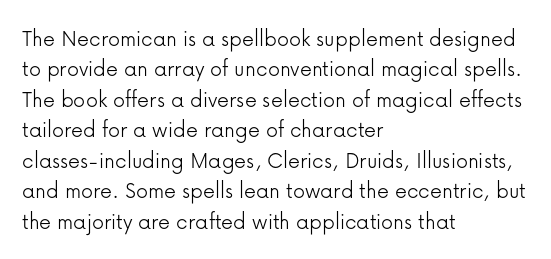
The image shows 24 px text type, upright; set left-aligned, normal line spacing (1.27x), normal letter spacing, not underlined.
